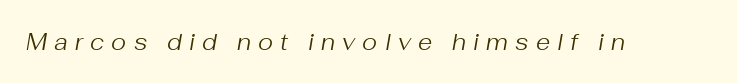
Q: Is the text bold? A: No.
Q: Is the text italic (slanted)? A: Yes, it leans right by about 10 degrees.
Q: Is the text underlined? A: No.
Q: Is the spacing between letters normal or unusually wide? A: Unusually wide.
